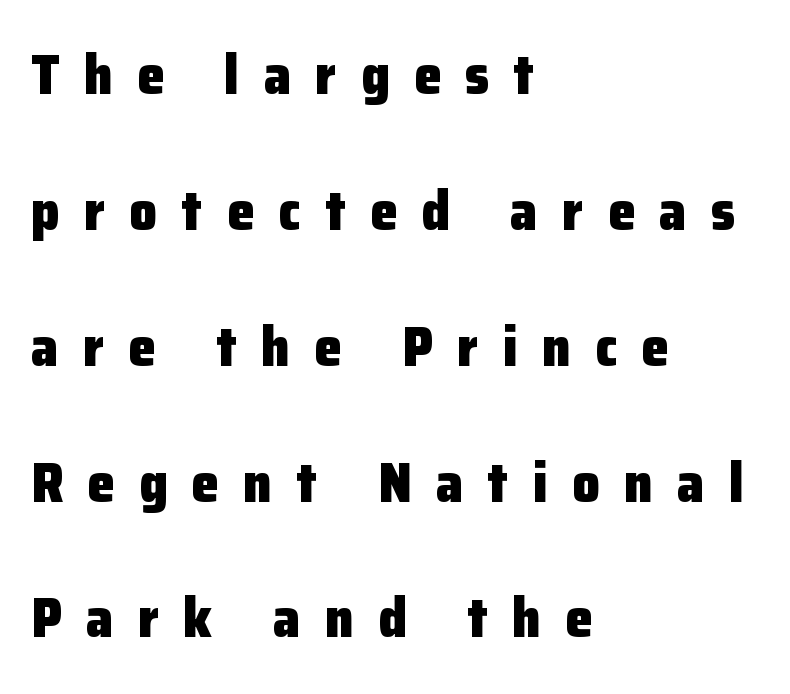
The face used here is a sans, in the tradition of grotesques and geometrics. If you drew a line through each stem, it would be perfectly vertical. Only glyphs here, with clear space below each row. You could fit nearly another row in the gap between these rows.
